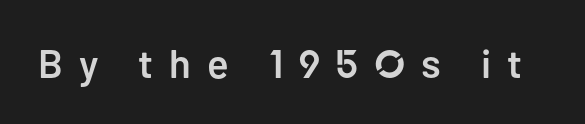
Ordinary non-slanted type is in use. Letterform terminals end flat and unadorned throughout the passage. This rendering features lettering with no underline. A bit beefed up — I'd call it semibold rather than bold.
